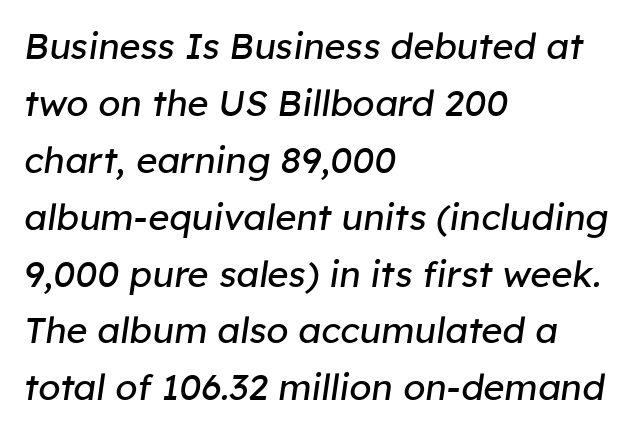
Here the designer chose a conventional face with non-uniform glyph widths. Weight: in the light-to-regular range. The lettering tilts uniformly, giving the passage an italic look. The rag falls on the right side of this text block. Each new line begins a customary step beneath the previous one.
